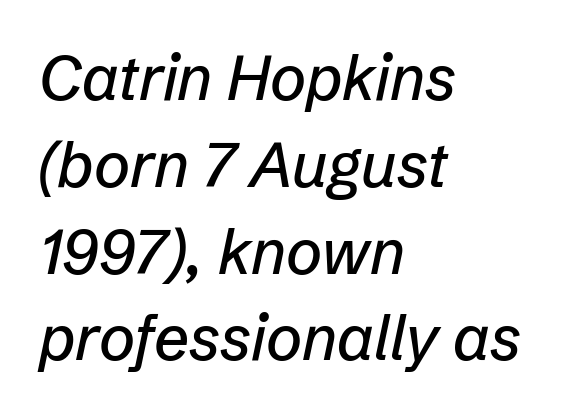
{"italic": "yes", "lean": "right", "slant_degrees": 12, "width": "normal", "stroke_contrast": "low", "x_height": "medium", "monospaced": "no", "underline": "no", "align": "left", "line_spacing": "normal", "line_spacing_ratio": 1.4, "letter_spacing": "normal", "letter_spacing_em": 0.0, "glyph_px": 62}
